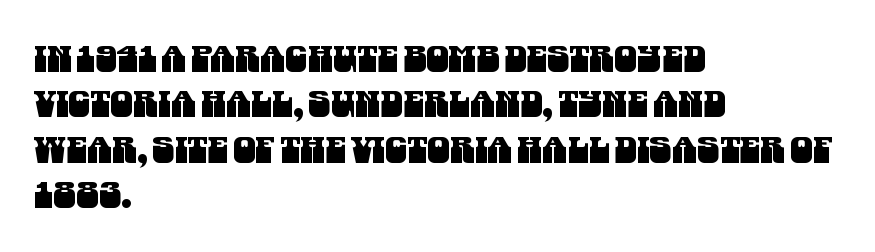
Q: Is the typeface a serif or a sans-serif typeface? A: Sans-serif.
Q: Is the text underlined? A: No.
Q: How is the paragraph aligned? A: Left-aligned.
Q: Is the spacing between letters normal or unusually wide? A: Normal.
Q: Is the spacing between lines tight, normal or loose? A: Normal.
Q: Width (condensed, normal, or wide)? A: Condensed.
Q: Stroke contrast? A: Medium.
Q: x-height? A: Large.
Q: Monospaced? A: No.
